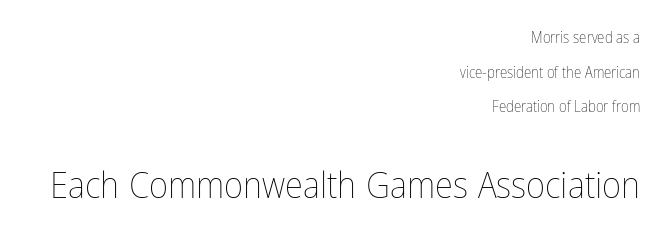
{"italic": "no", "bold": "no", "weight": "thin", "width": "condensed", "stroke_contrast": "low", "x_height": "medium", "monospaced": "no", "underline": "no", "align": "right", "line_spacing": "loose", "line_spacing_ratio": 2.31, "letter_spacing": "normal", "letter_spacing_em": 0.0, "larger_block": "second", "size_ratio": 2.47, "glyph_px": 37}
